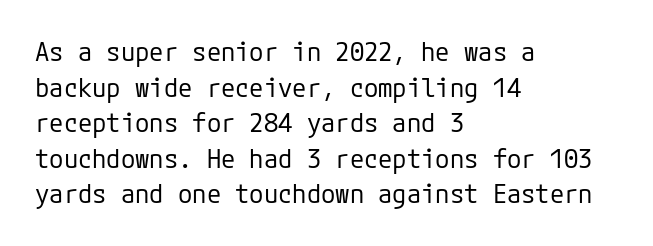
{"italic": "no", "bold": "no", "underline": "no", "align": "left", "line_spacing": "normal", "line_spacing_ratio": 1.37, "letter_spacing": "normal", "letter_spacing_em": 0.0, "glyph_px": 26}
